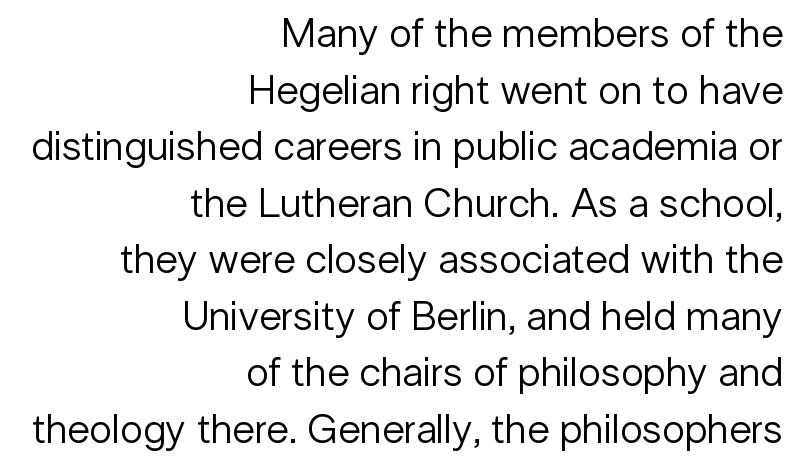
The image shows 41 px regular-weight sans-serif type, upright; set right-aligned, normal line spacing (1.38x), normal letter spacing, not underlined; low stroke contrast and a medium x-height.
